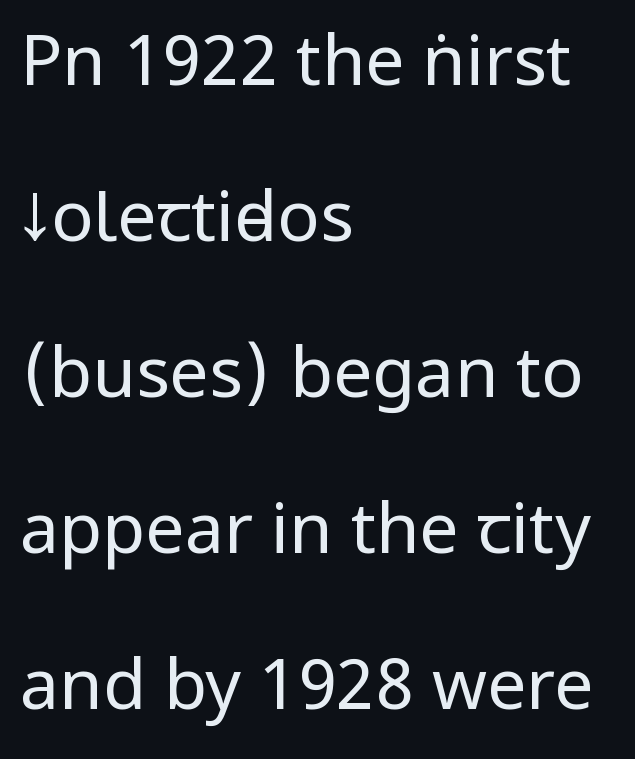
No extra ink here — the face is not bold. Honestly, the rows look like they've been pulled way apart. Observe the ordinary spacing: letters are neighbours, not strangers. The typography opts for an upright posture over an oblique one.
